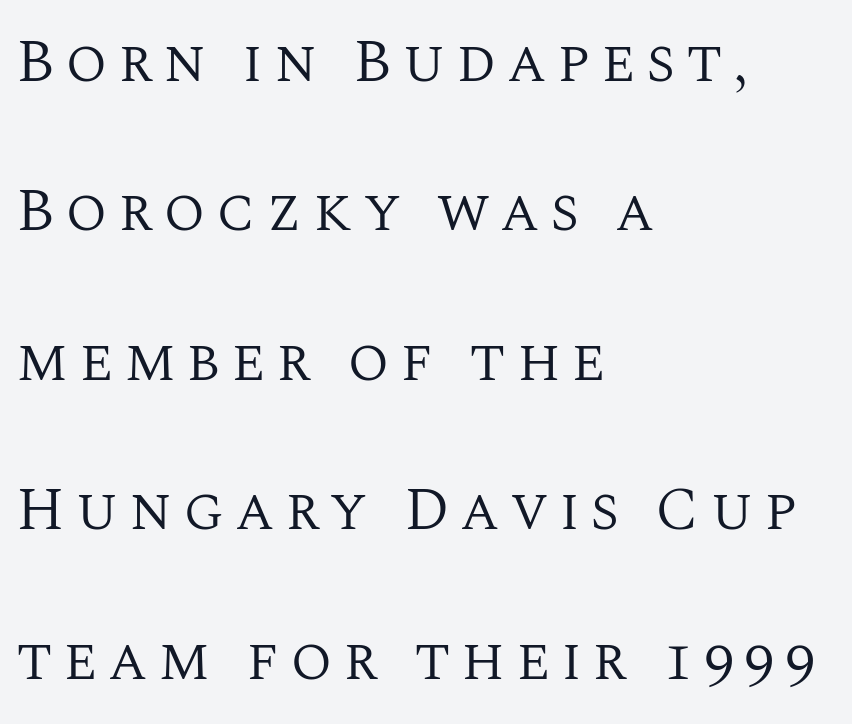
Q: Is the text bold? A: No.
Q: Is the text italic (slanted)? A: No, it is upright.
Q: Is the typeface a serif or a sans-serif typeface? A: Serif.
Q: Is the text underlined? A: No.
Q: How is the paragraph aligned? A: Left-aligned.
Q: Is the spacing between lines tight, normal or loose? A: Loose.
Q: Width (condensed, normal, or wide)? A: Normal.
Q: Stroke contrast? A: Medium.
Q: x-height? A: Large.
Q: Monospaced? A: No.
